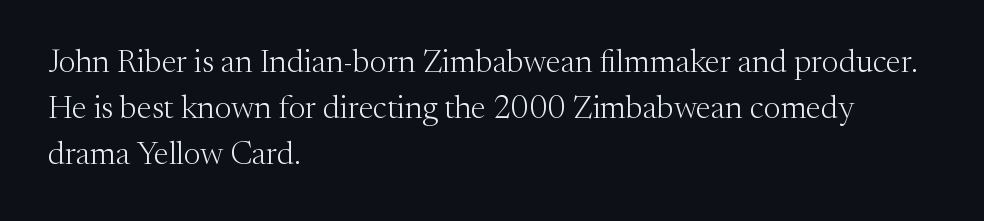
Caption: face not bold, strokes unweighted. There is no visible air inserted between adjacent glyphs. Does the lettering tilt? It doesn't — this is upright. Proportional: the letters do not fall into vertical columns. The specimen omits any rule beneath the text block's lines.
